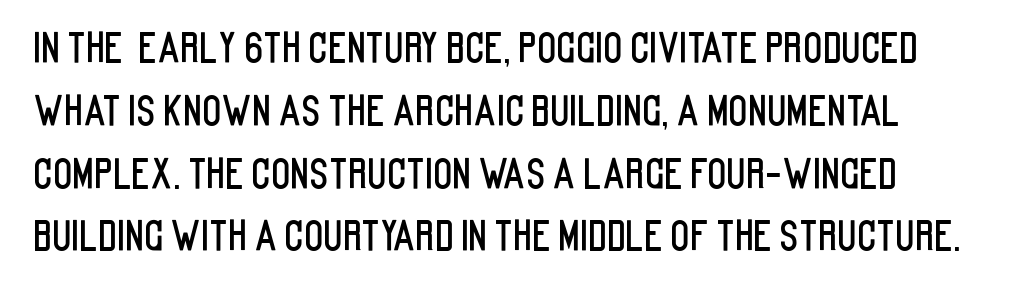
Q: Is the text italic (slanted)? A: No, it is upright.
Q: Is the typeface a serif or a sans-serif typeface? A: Sans-serif.
Q: Is the text underlined? A: No.
Q: How is the paragraph aligned? A: Left-aligned.
Q: Is the spacing between letters normal or unusually wide? A: Normal.
Q: Is the spacing between lines tight, normal or loose? A: Normal.
Q: Width (condensed, normal, or wide)? A: Condensed.
Q: Stroke contrast? A: Low.
Q: x-height? A: Large.
Q: Monospaced? A: No.
